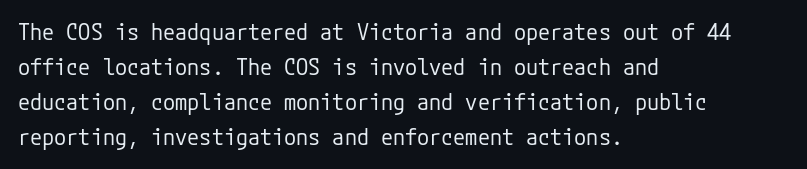
The image shows 22 px text type, upright; set left-aligned, normal line spacing (1.59x), normal letter spacing, not underlined.
